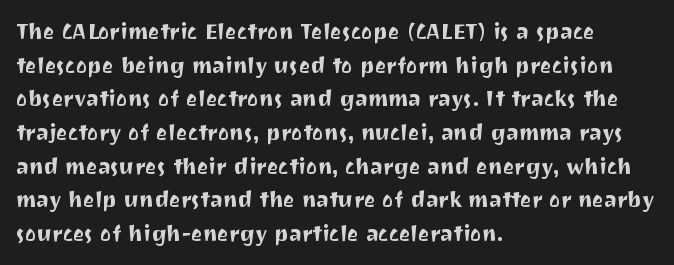
One glance says typical: line gaps are just what's usual. The letters stand upright; this is a roman face. The gap between lines stays unmarked. These lines keep a tight, regular rhythm from letter to letter. Casual observation: everything's shoved over to the left.
